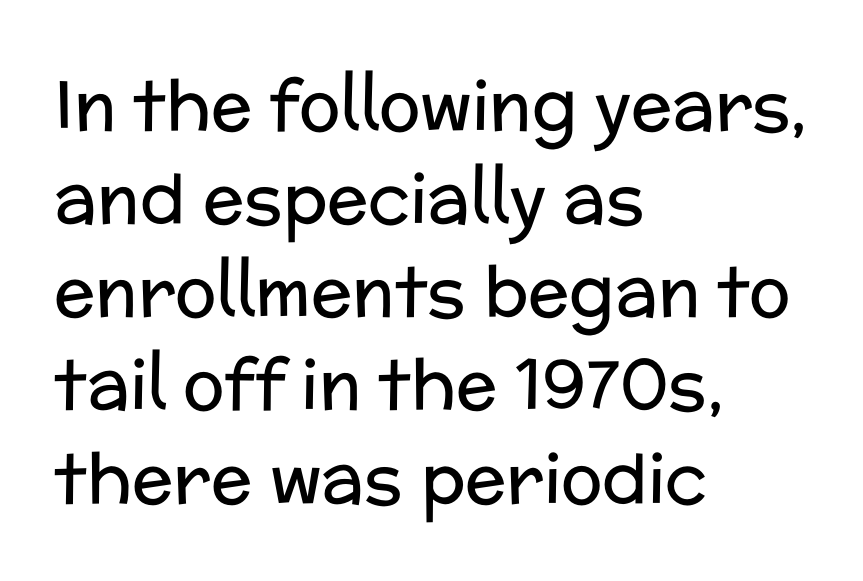
Q: Is the text bold? A: No.
Q: Is the text italic (slanted)? A: No, it is upright.
Q: Is the typeface a serif or a sans-serif typeface? A: Sans-serif.
Q: Is the text underlined? A: No.
Q: How is the paragraph aligned? A: Left-aligned.
Q: Is the spacing between letters normal or unusually wide? A: Normal.
Q: Is the spacing between lines tight, normal or loose? A: Normal.
Q: Width (condensed, normal, or wide)? A: Normal.
Q: Stroke contrast? A: Low.
Q: x-height? A: Medium.
Q: Monospaced? A: No.
